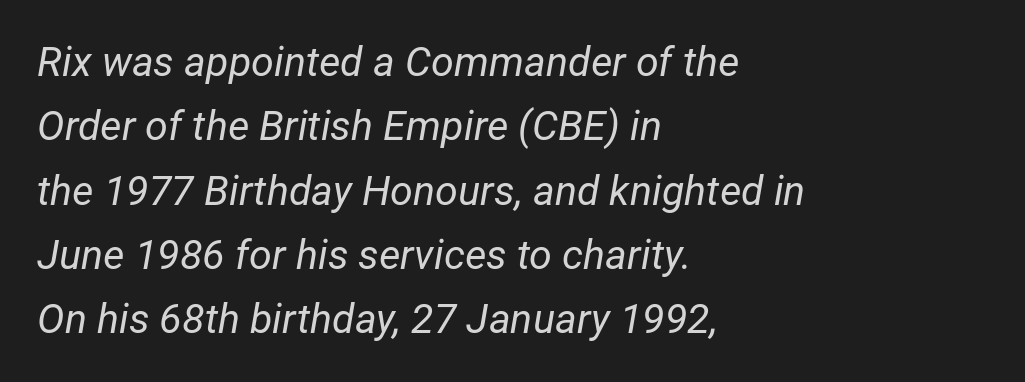
The image shows 41 px regular-weight type, italic (leaning right); set left-aligned, normal line spacing (1.57x), normal letter spacing, not underlined; low stroke contrast and a medium x-height.
